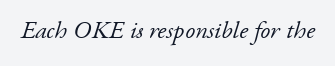
{"italic": "yes", "lean": "right", "slant_degrees": 17, "bold": "no", "underline": "no", "letter_spacing": "normal", "letter_spacing_em": 0.0, "glyph_px": 25}
